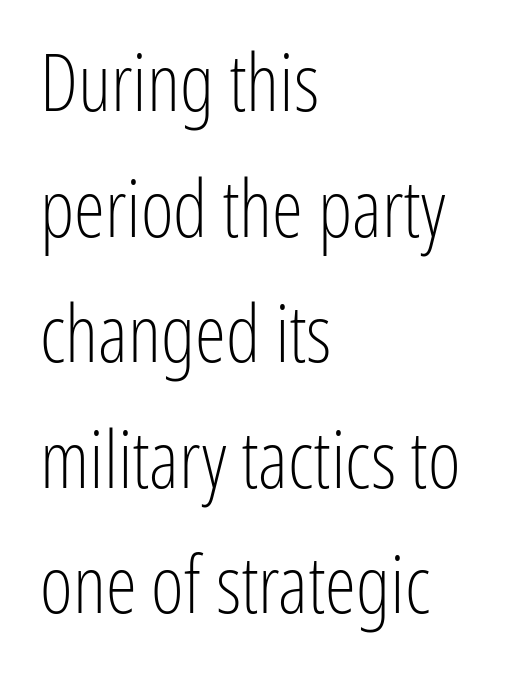
A roman cut, with each character standing at attention. Short and long lines alike share a common starting point at left. Each row of text sits above clean, open space. A typesetter would call this leading conventional body-copy spacing. Vertical stems look standard width or narrower in stroke. The letters advance in unequal steps, a hallmark of proportional type.
